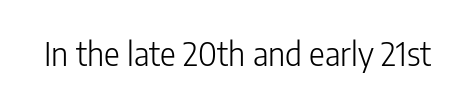
{"serif": "no", "italic": "no", "bold": "no", "weight": "light", "width": "condensed", "stroke_contrast": "low", "x_height": "medium", "monospaced": "no", "underline": "no", "letter_spacing": "normal", "letter_spacing_em": 0.0, "glyph_px": 33}
